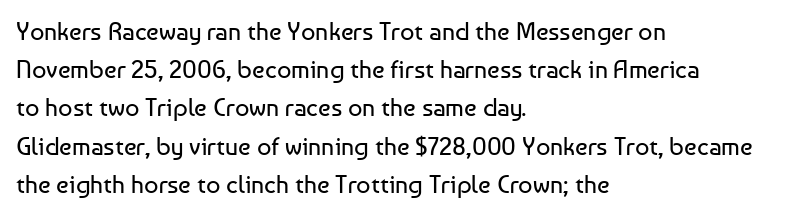
The image shows 25 px text type, upright; set left-aligned, normal line spacing (1.53x), normal letter spacing, not underlined.
